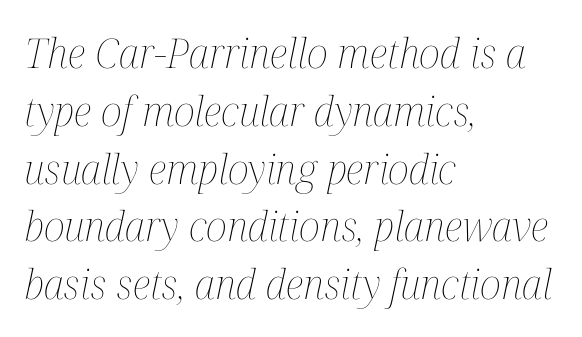
A typesetter would call this proportional, since set widths differ per character. The lines are quadded left. You could call the tracking neutral — neither tight nor loose. The space beneath each line is pristine and unruled. Looking at the ascenders, they clearly lean. Unbolded letterforms with no extra heft.
